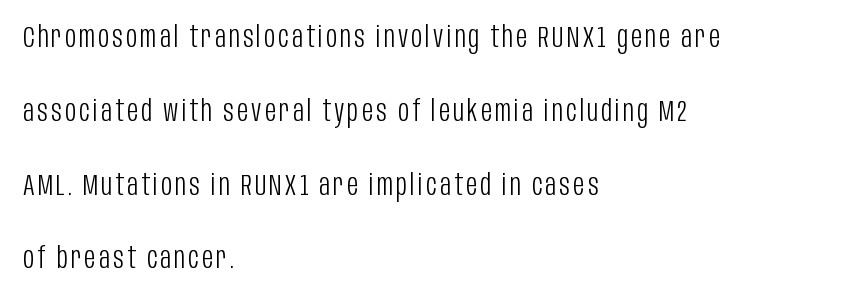
The image shows 30 px light, condensed sans-serif type, upright; set left-aligned, loose line spacing (2.46x), not underlined; low stroke contrast and a large x-height.
